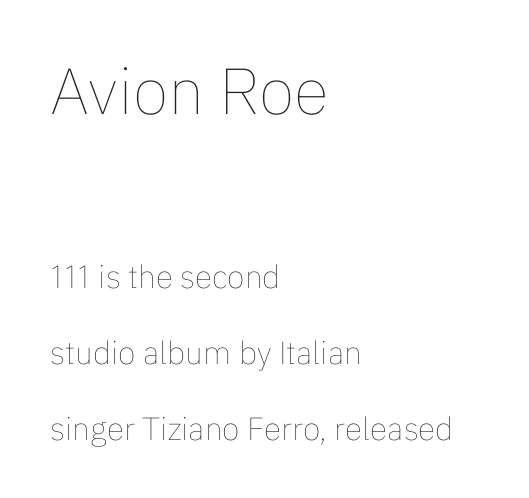
Q: Is the text bold? A: No.
Q: Is the text italic (slanted)? A: No, it is upright.
Q: Is the text underlined? A: No.
Q: How is the paragraph aligned? A: Left-aligned.
Q: Is the spacing between letters normal or unusually wide? A: Normal.
Q: Is the spacing between lines tight, normal or loose? A: Loose.
Q: Which block of text is set in a larger size, the first (top) or the second (bottom)? A: The first (top) one.
Q: Width (condensed, normal, or wide)? A: Normal.
Q: Stroke contrast? A: Low.
Q: x-height? A: Medium.
Q: Monospaced? A: No.
